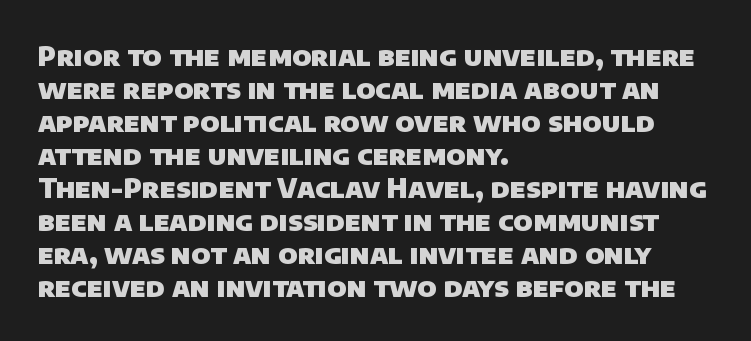
Q: Is the text bold? A: Yes.
Q: Is the text underlined? A: No.
Q: How is the paragraph aligned? A: Left-aligned.
Q: Is the spacing between letters normal or unusually wide? A: Normal.
